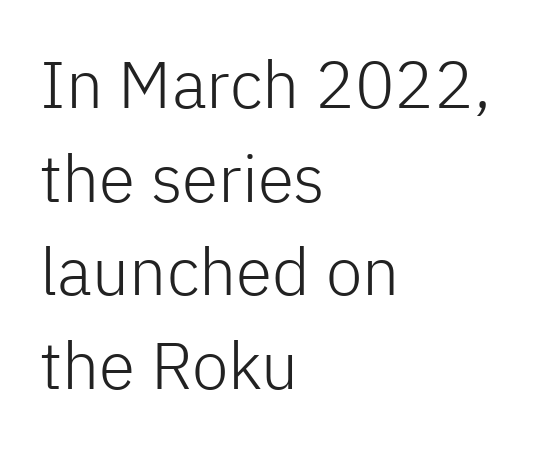
In terms of leading, this rendering sits right in the middle. Has an underline been added? It has not. Serifs: no, the terminals of the letterforms are clean. Reading down the block, your eye returns to a fixed left position each line.
